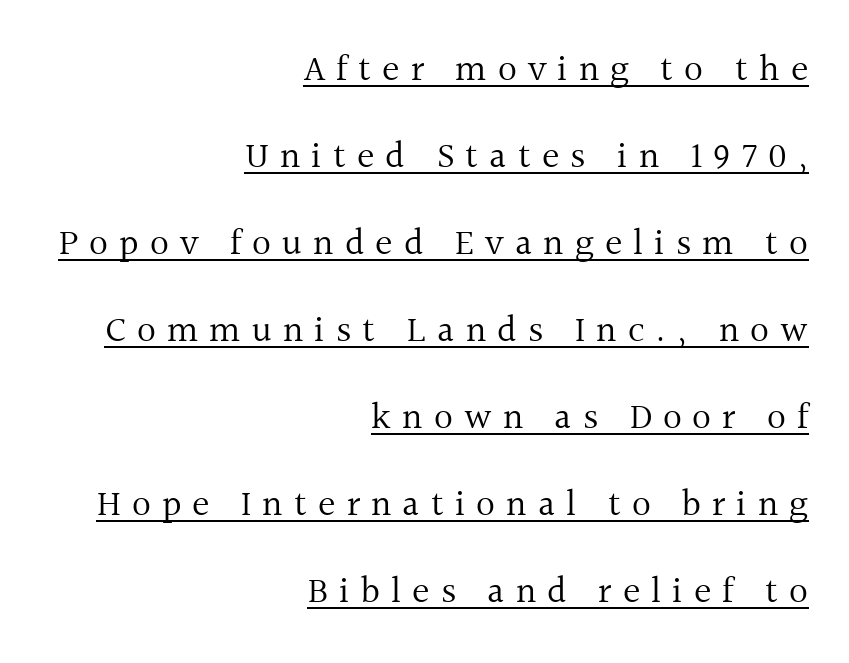
The image shows 37 px regular-weight serif type, upright; set right-aligned, loose line spacing (2.35x), unusually wide letter spacing (+0.3 em), underlined; a medium x-height.
